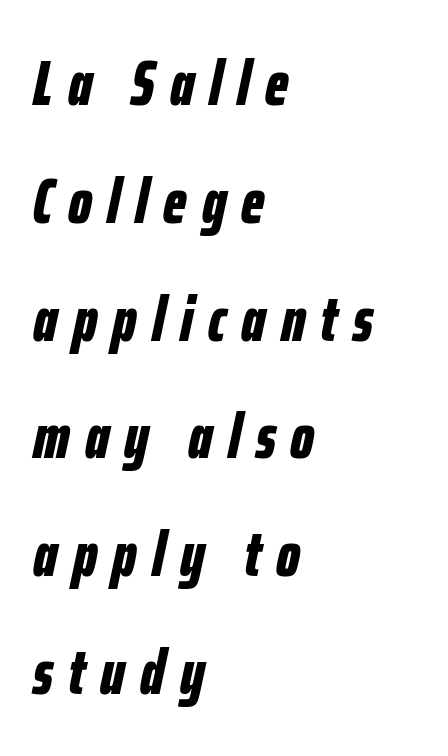
{"italic": "yes", "lean": "right", "slant_degrees": 12, "bold": "yes", "weight": "bold", "width": "condensed", "stroke_contrast": "low", "x_height": "medium", "monospaced": "no", "underline": "no", "align": "left", "line_spacing_ratio": 1.87, "letter_spacing": "wide", "letter_spacing_em": 0.24, "glyph_px": 63}
